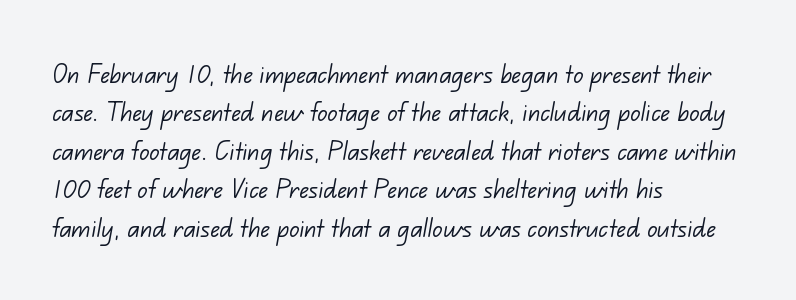
The image shows 31 px light sans-serif type; set left-aligned, line spacing 1.24x, normal letter spacing, not underlined; low stroke contrast and a small x-height.
